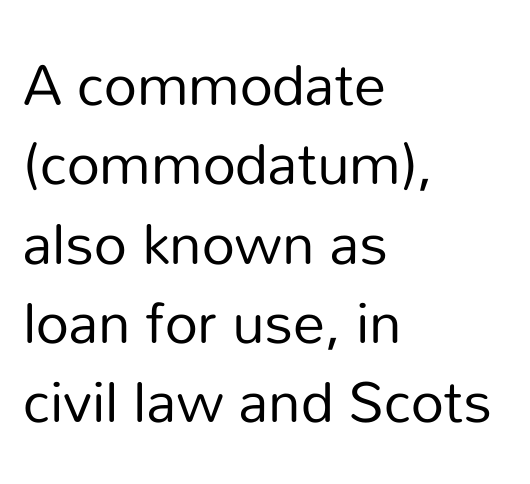
The image shows 64 px regular-weight sans-serif type, upright; set left-aligned, line spacing 1.24x, normal letter spacing, not underlined; low stroke contrast and a medium x-height.
